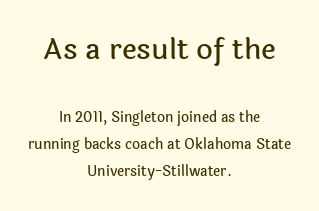
{"serif": "no", "italic": "no", "width": "normal", "x_height": "medium", "monospaced": "no", "underline": "no", "align": "center", "line_spacing": "loose", "line_spacing_ratio": 1.93, "letter_spacing": "normal", "letter_spacing_em": 0.0, "larger_block": "first", "size_ratio": 2.07, "glyph_px": 29}
